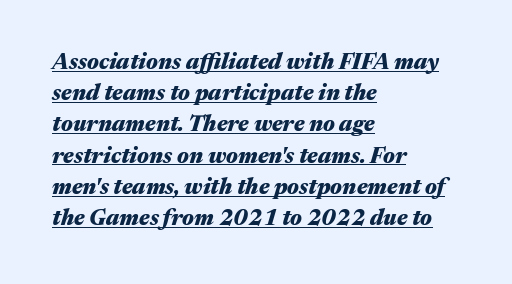
Q: Is the text bold? A: Yes.
Q: Is the text italic (slanted)? A: Yes, it leans right by about 17 degrees.
Q: Is the text underlined? A: Yes.
Q: How is the paragraph aligned? A: Left-aligned.
Q: Is the spacing between letters normal or unusually wide? A: Normal.
Q: Is the spacing between lines tight, normal or loose? A: Normal.
